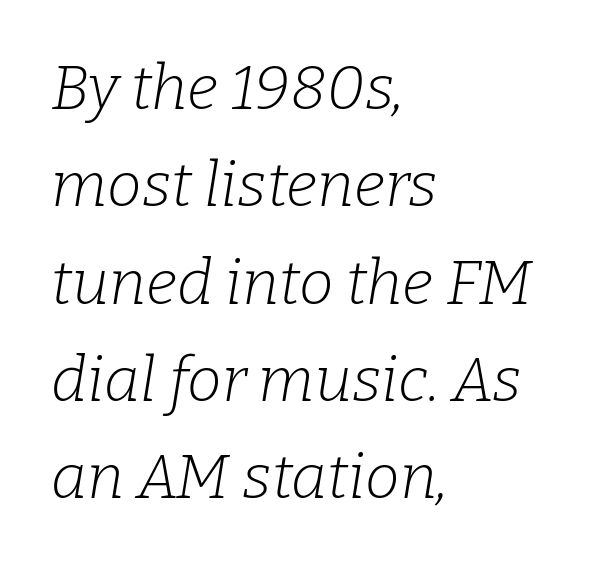
Q: Is the text bold? A: No.
Q: Is the text italic (slanted)? A: Yes, it leans right by about 9 degrees.
Q: Is the typeface a serif or a sans-serif typeface? A: Serif.
Q: Is the text underlined? A: No.
Q: How is the paragraph aligned? A: Left-aligned.
Q: Is the spacing between letters normal or unusually wide? A: Normal.
Q: Is the spacing between lines tight, normal or loose? A: Normal.
Q: Width (condensed, normal, or wide)? A: Normal.
Q: Stroke contrast? A: Low.
Q: x-height? A: Medium.
Q: Monospaced? A: No.
